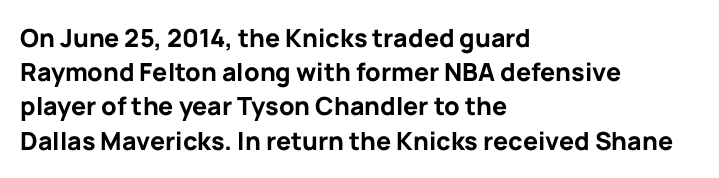
The lines in this sample share a left origin and differ only in where they stop. Summary of vertical rhythm: regular, with standard interline spacing. Italic: no, the glyphs are upright roman. The letterforms sit shoulder to shoulder at normal distance. Set as a true bold cut, around the 700 mark. The baseline area is clear.
